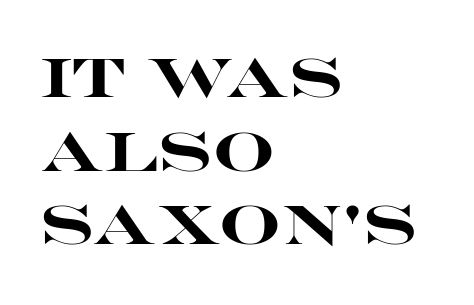
Q: Is the text bold? A: Yes.
Q: Is the text italic (slanted)? A: No, it is upright.
Q: Is the typeface a serif or a sans-serif typeface? A: Serif.
Q: Is the text underlined? A: No.
Q: How is the paragraph aligned? A: Left-aligned.
Q: Is the spacing between letters normal or unusually wide? A: Normal.
Q: Is the spacing between lines tight, normal or loose? A: Normal.
Q: Width (condensed, normal, or wide)? A: Wide.
Q: Stroke contrast? A: High.
Q: x-height? A: Large.
Q: Monospaced? A: No.
